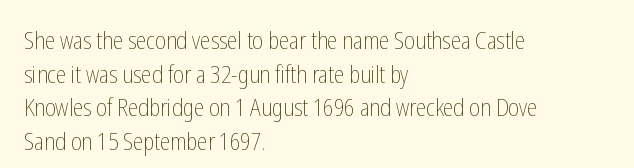
What stands out about the letter spacing? Nothing — it is the standard amount. Type without underlining. You can tell it's not italic because the verticals are truly vertical. Is there much room between lines? A standard amount, neither cramped nor airy.
